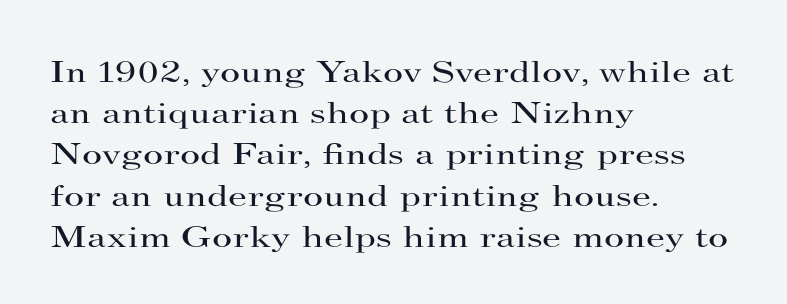
The image shows 31 px regular-weight, wide serif type, upright; set left-aligned, normal line spacing (1.33x), normal letter spacing, not underlined; high stroke contrast and a small x-height.
